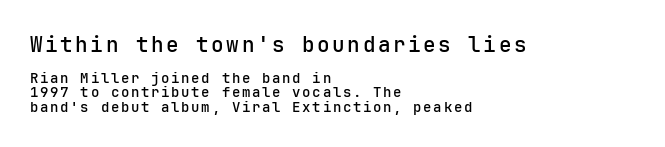
Q: Is the text bold? A: Semi-bold.
Q: Is the text italic (slanted)? A: No, it is upright.
Q: Is the text underlined? A: No.
Q: How is the paragraph aligned? A: Left-aligned.
Q: Is the spacing between lines tight, normal or loose? A: Tight.
Q: Which block of text is set in a larger size, the first (top) or the second (bottom)? A: The first (top) one.
